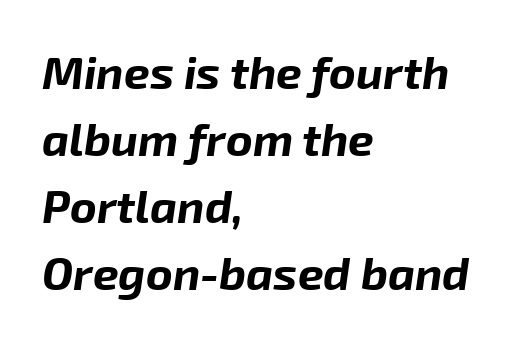
{"italic": "yes", "lean": "right", "slant_degrees": 8, "bold": "yes", "weight": "bold", "width": "normal", "stroke_contrast": "low", "x_height": "medium", "monospaced": "no", "underline": "no", "align": "left", "line_spacing": "normal", "line_spacing_ratio": 1.46, "letter_spacing": "normal", "letter_spacing_em": 0.0, "glyph_px": 46}
